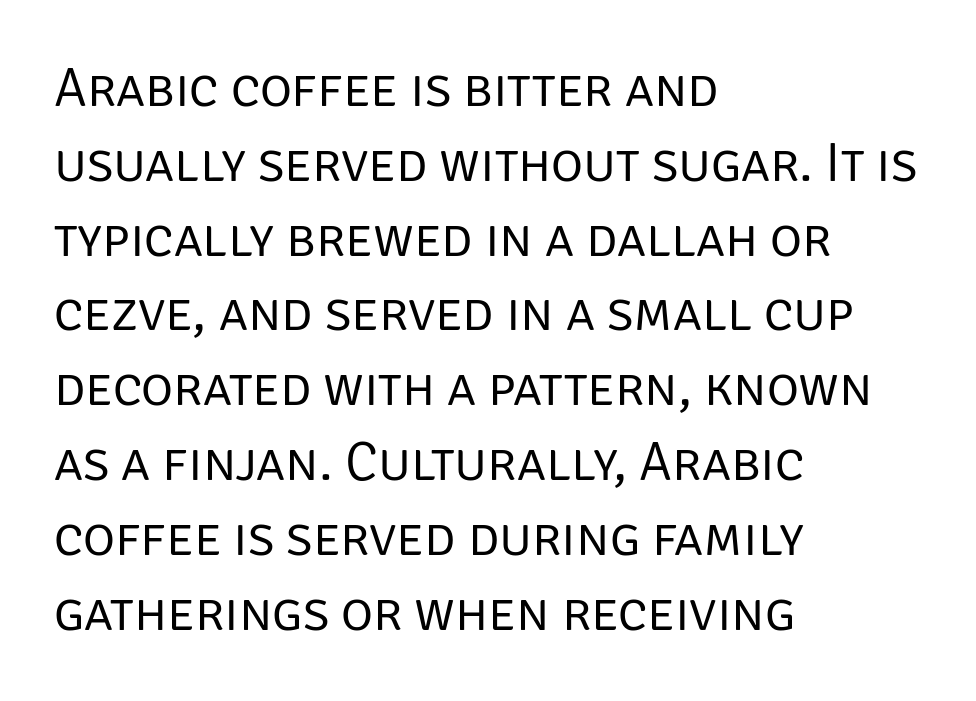
{"serif": "no", "italic": "no", "bold": "no", "weight": "regular", "width": "normal", "stroke_contrast": "low", "x_height": "large", "monospaced": "no", "underline": "no", "align": "left", "line_spacing": "normal", "line_spacing_ratio": 1.36, "letter_spacing": "normal", "letter_spacing_em": 0.0, "glyph_px": 55}
